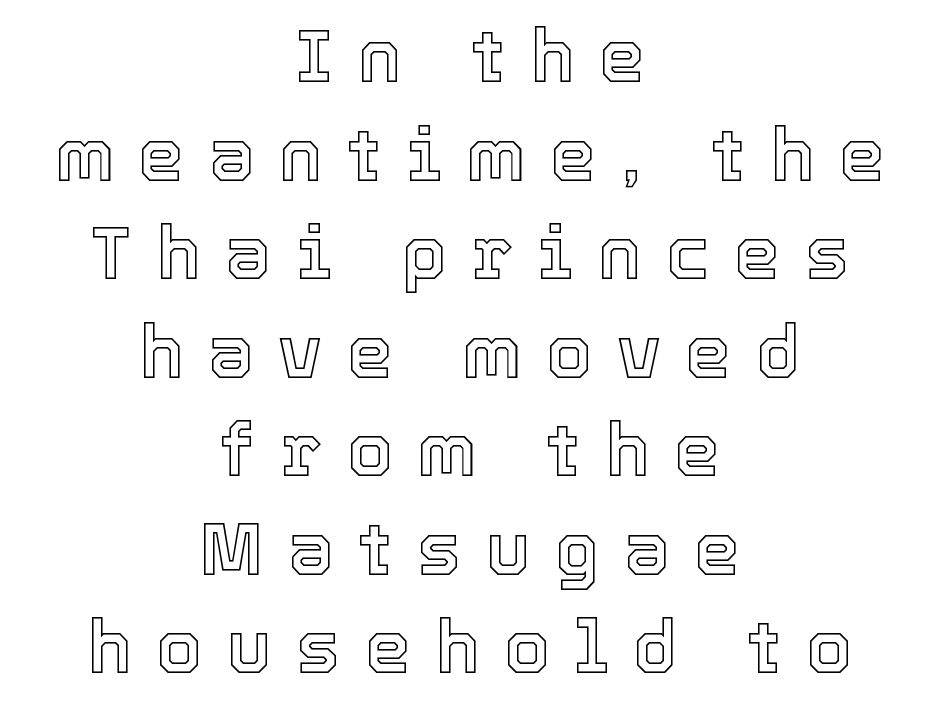
The image shows 73 px text type, upright; set centered, normal line spacing (1.35x), unusually wide letter spacing (+0.34 em), not underlined; a medium x-height.
